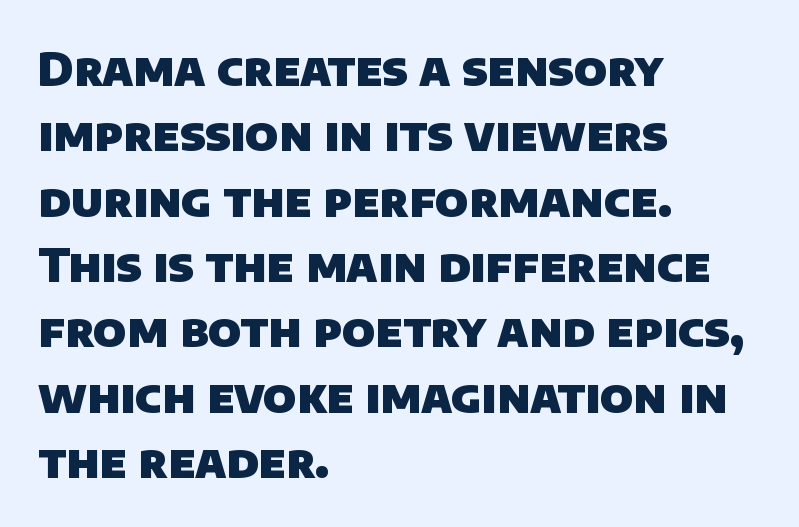
These lines keep a tight, regular rhythm from letter to letter. Left-aligned paragraph, ragged on the right. Caption: bold face, heavy strokes. You could not count columns in this text — the font is proportionally spaced.
